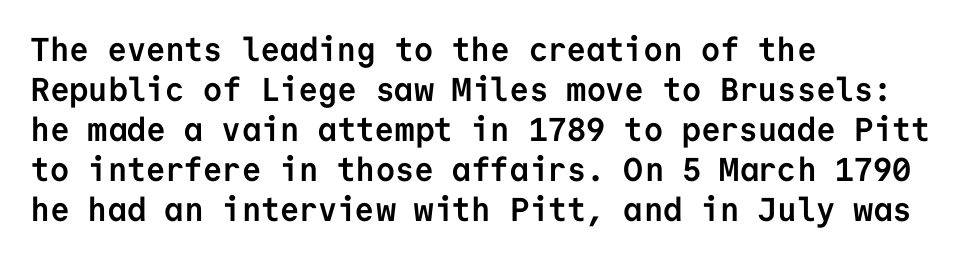
Q: Is the text bold? A: Yes.
Q: Is the text italic (slanted)? A: No, it is upright.
Q: Is the typeface a serif or a sans-serif typeface? A: Sans-serif.
Q: Is the text underlined? A: No.
Q: How is the paragraph aligned? A: Left-aligned.
Q: Is the spacing between letters normal or unusually wide? A: Normal.
Q: Width (condensed, normal, or wide)? A: Normal.
Q: Stroke contrast? A: Low.
Q: x-height? A: Medium.
Q: Monospaced? A: Yes.
